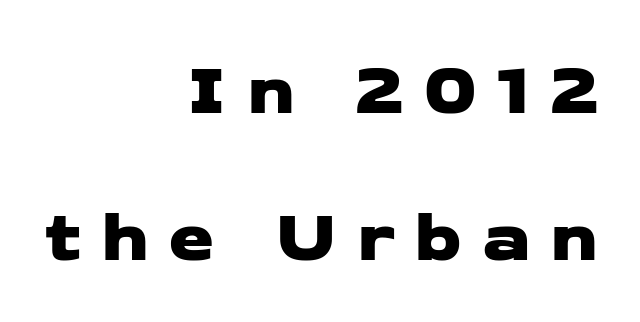
Varying glyph widths throughout — classic text-font behaviour. Honestly, the letter spacing is so wide it's the main thing you notice. What kind of face is this? One without serifs — a sans. Nobody drew a line under any word here. This sample is right-justified, so line beginnings fall wherever the words allow. Is there much room between lines? Yes — plenty of vertical air separates them.
